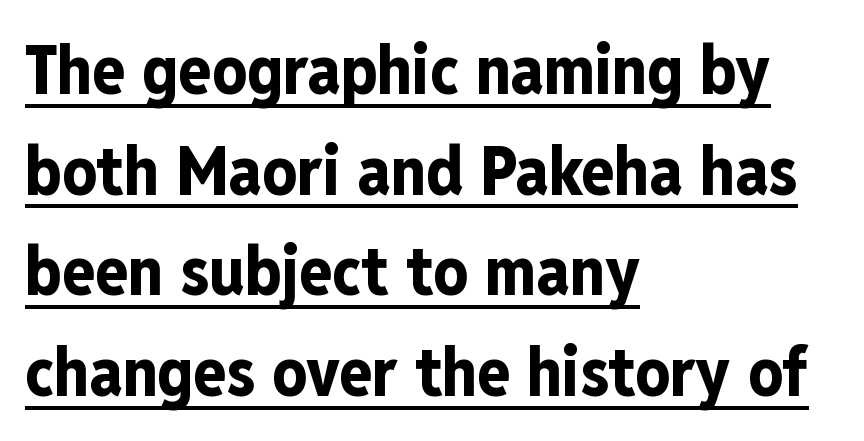
The image shows 68 px bold, condensed sans-serif type, upright; set left-aligned, normal line spacing (1.48x), normal letter spacing, underlined; low stroke contrast and a medium x-height.
